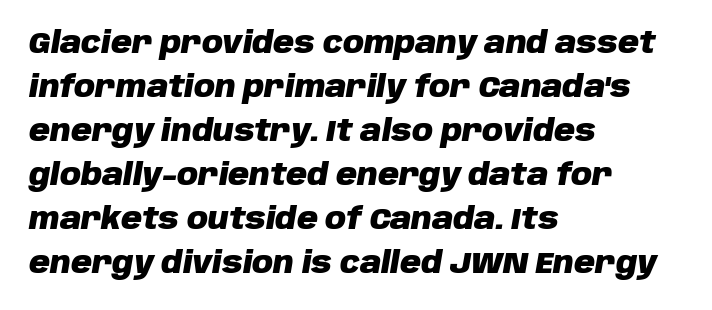
The letters sit at their default tracking, neither squeezed nor spread. The rendering uses natural spacing where letterforms have individual widths. The text carries the slant typical of an italic or oblique font. Layout note: lines flush left. What weight is shown? A full bold with thick strokes. Leading matches the norm, producing a regular column.
